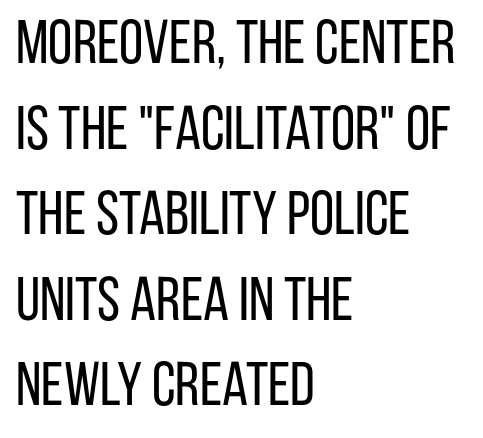
{"serif": "no", "italic": "no", "bold": "no", "weight": "regular", "width": "condensed", "stroke_contrast": "low", "x_height": "large", "monospaced": "no", "underline": "no", "align": "left", "line_spacing": "normal", "line_spacing_ratio": 1.38, "letter_spacing": "normal", "letter_spacing_em": 0.0, "glyph_px": 62}
